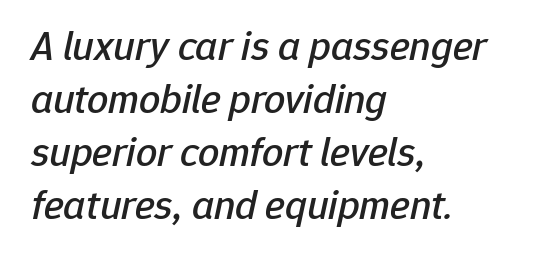
{"italic": "yes", "lean": "right", "slant_degrees": 12, "width": "normal", "stroke_contrast": "low", "x_height": "medium", "monospaced": "no", "underline": "no", "align": "left", "line_spacing": "normal", "line_spacing_ratio": 1.26, "letter_spacing": "normal", "letter_spacing_em": 0.0, "glyph_px": 42}
